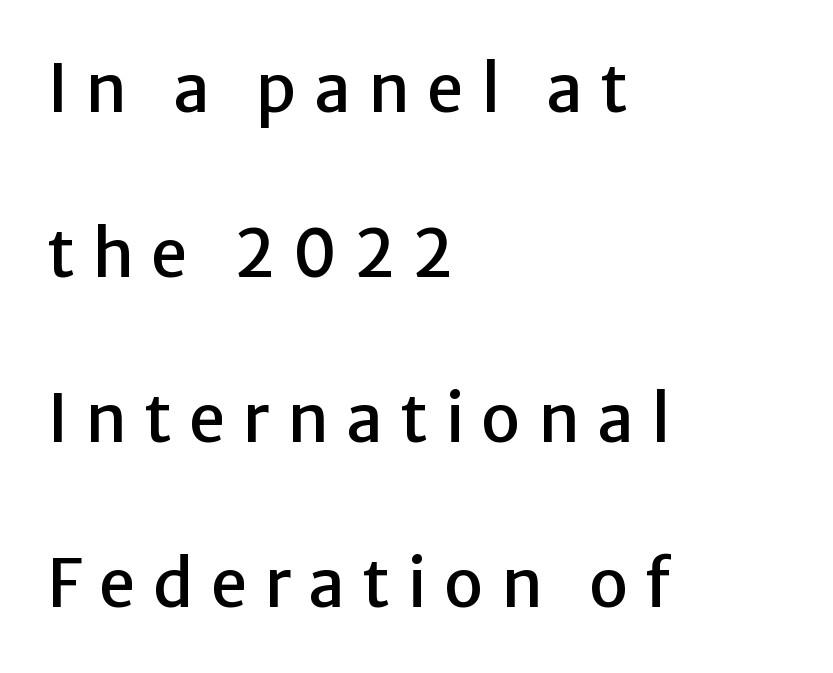
The image shows 66 px sans-serif type, upright; set left-aligned, loose line spacing (2.5x), unusually wide letter spacing (+0.26 em), not underlined; low stroke contrast and a medium x-height.
